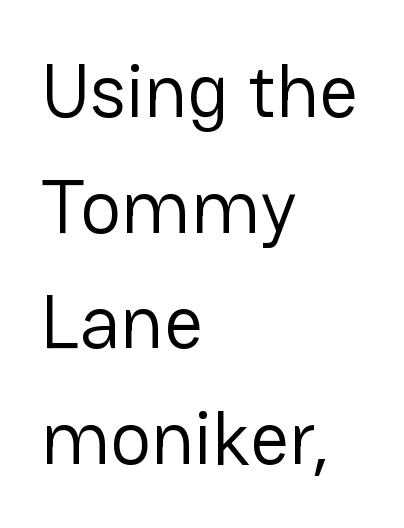
Q: Is the text bold? A: No.
Q: Is the text italic (slanted)? A: No, it is upright.
Q: Is the typeface a serif or a sans-serif typeface? A: Sans-serif.
Q: Is the text underlined? A: No.
Q: How is the paragraph aligned? A: Left-aligned.
Q: Is the spacing between letters normal or unusually wide? A: Normal.
Q: Is the spacing between lines tight, normal or loose? A: Normal.
Q: Width (condensed, normal, or wide)? A: Normal.
Q: Stroke contrast? A: Low.
Q: x-height? A: Medium.
Q: Monospaced? A: No.
